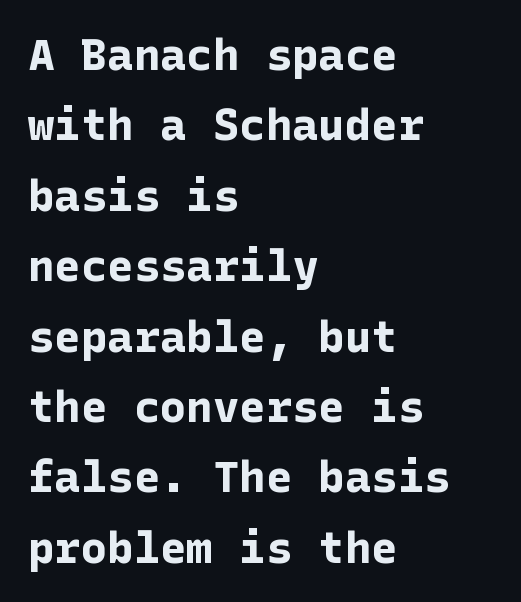
The image shows 44 px bold sans-serif type, upright; set left-aligned, normal line spacing (1.6x), normal letter spacing, not underlined; low stroke contrast and a medium x-height.
